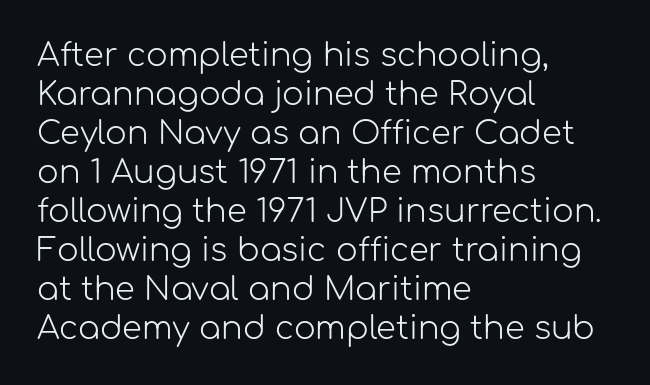
{"serif": "no", "italic": "no", "bold": "no", "weight": "light", "width": "normal", "stroke_contrast": "low", "x_height": "medium", "monospaced": "no", "underline": "no", "align": "left", "line_spacing_ratio": 1.22, "letter_spacing": "normal", "letter_spacing_em": 0.0, "glyph_px": 32}
